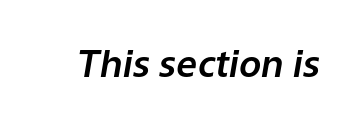
The face used here is proportionally spaced, like ordinary book or web type. The lettering tilts uniformly, giving the passage an italic look. Only glyphs here, with clear space below each row. Letter spacing: default.
